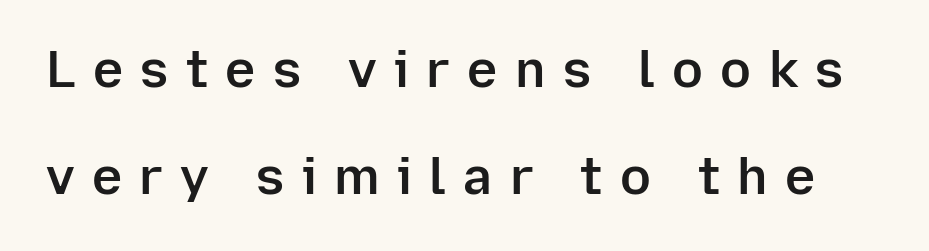
Q: Is the text bold? A: Semi-bold.
Q: Is the text italic (slanted)? A: No, it is upright.
Q: Is the typeface a serif or a sans-serif typeface? A: Sans-serif.
Q: Is the text underlined? A: No.
Q: Is the spacing between letters normal or unusually wide? A: Unusually wide.
Q: Is the spacing between lines tight, normal or loose? A: Loose.
Q: Width (condensed, normal, or wide)? A: Normal.
Q: Stroke contrast? A: Low.
Q: x-height? A: Medium.
Q: Monospaced? A: No.
